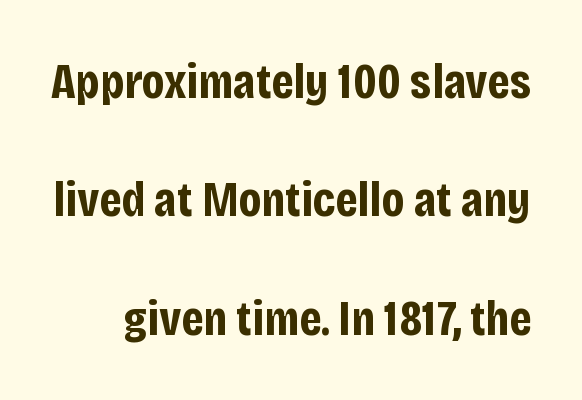
{"serif": "no", "italic": "no", "bold": "yes", "weight": "bold", "width": "condensed", "stroke_contrast": "low", "x_height": "large", "monospaced": "no", "underline": "no", "line_spacing": "loose", "line_spacing_ratio": 2.37, "letter_spacing": "normal", "letter_spacing_em": 0.0, "glyph_px": 50}
